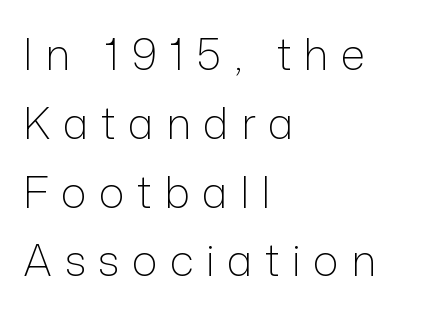
{"serif": "no", "italic": "no", "bold": "no", "weight": "light", "width": "normal", "stroke_contrast": "low", "x_height": "medium", "monospaced": "no", "underline": "no", "align": "left", "line_spacing": "normal", "line_spacing_ratio": 1.6, "letter_spacing": "wide", "letter_spacing_em": 0.29, "glyph_px": 43}
